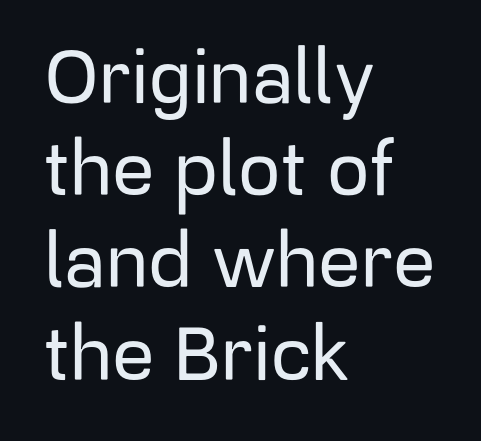
{"serif": "no", "italic": "no", "width": "normal", "stroke_contrast": "low", "x_height": "medium", "monospaced": "no", "underline": "no", "align": "left", "line_spacing_ratio": 1.23, "letter_spacing": "normal", "letter_spacing_em": 0.0, "glyph_px": 75}
